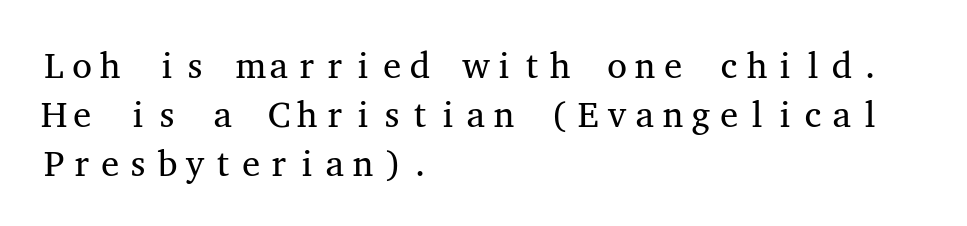
The image shows 36 px regular-weight, wide serif type, upright, monospaced; set left-aligned, normal line spacing (1.36x), normal letter spacing, not underlined; medium stroke contrast and a medium x-height.
